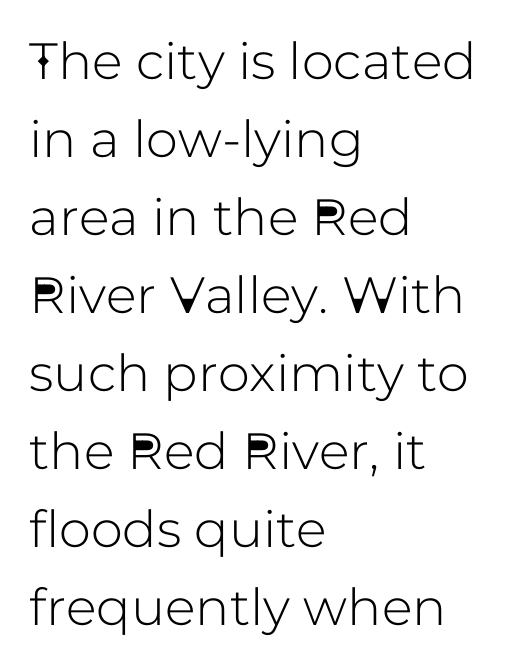
Q: Is the text italic (slanted)? A: No, it is upright.
Q: Is the typeface a serif or a sans-serif typeface? A: Sans-serif.
Q: Is the text underlined? A: No.
Q: How is the paragraph aligned? A: Left-aligned.
Q: Is the spacing between letters normal or unusually wide? A: Normal.
Q: Is the spacing between lines tight, normal or loose? A: Normal.
Q: Width (condensed, normal, or wide)? A: Normal.
Q: Stroke contrast? A: Low.
Q: x-height? A: Medium.
Q: Monospaced? A: No.
